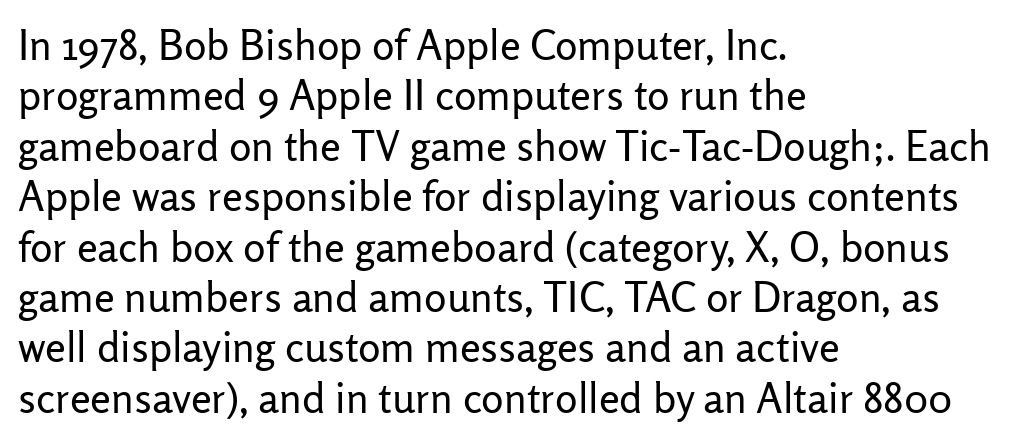
{"serif": "no", "italic": "no", "bold": "no", "weight": "regular", "width": "normal", "stroke_contrast": "low", "x_height": "medium", "monospaced": "no", "underline": "no", "align": "left", "line_spacing_ratio": 1.2, "letter_spacing": "normal", "letter_spacing_em": 0.0, "glyph_px": 42}
